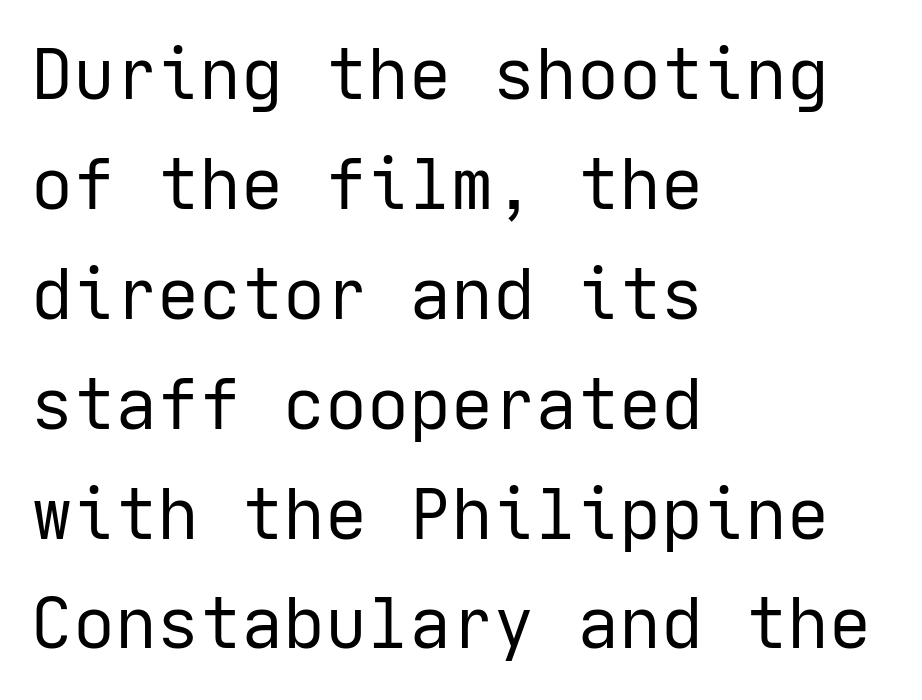
Q: Is the text bold? A: No.
Q: Is the text italic (slanted)? A: No, it is upright.
Q: Is the typeface a serif or a sans-serif typeface? A: Sans-serif.
Q: Is the text underlined? A: No.
Q: How is the paragraph aligned? A: Left-aligned.
Q: Is the spacing between letters normal or unusually wide? A: Normal.
Q: Is the spacing between lines tight, normal or loose? A: Normal.
Q: Width (condensed, normal, or wide)? A: Normal.
Q: Stroke contrast? A: Low.
Q: x-height? A: Medium.
